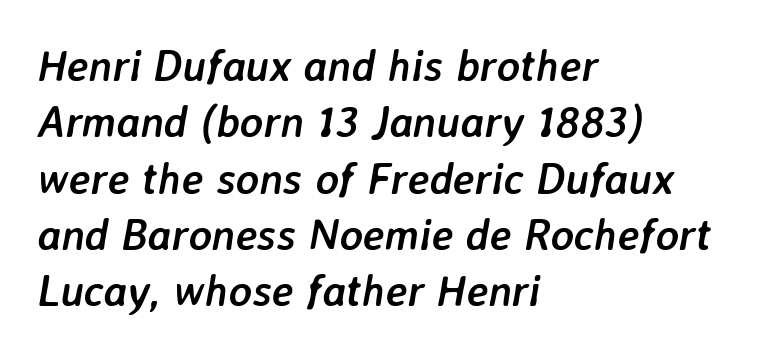
Q: Is the text bold? A: Yes.
Q: Is the text italic (slanted)? A: Yes, it leans right by about 7 degrees.
Q: Is the text underlined? A: No.
Q: How is the paragraph aligned? A: Left-aligned.
Q: Is the spacing between letters normal or unusually wide? A: Normal.
Q: Is the spacing between lines tight, normal or loose? A: Normal.
Q: Width (condensed, normal, or wide)? A: Normal.
Q: Stroke contrast? A: Low.
Q: x-height? A: Medium.
Q: Monospaced? A: No.
